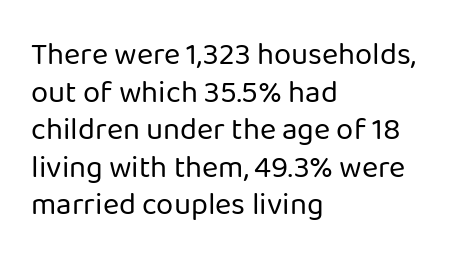
{"serif": "no", "italic": "no", "bold": "no", "weight": "regular", "width": "normal", "stroke_contrast": "low", "x_height": "medium", "monospaced": "no", "underline": "no", "align": "left", "line_spacing_ratio": 1.21, "letter_spacing": "normal", "letter_spacing_em": 0.0, "glyph_px": 31}
